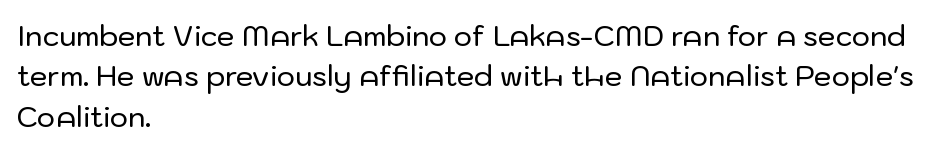
Q: Is the text italic (slanted)? A: No, it is upright.
Q: Is the typeface a serif or a sans-serif typeface? A: Sans-serif.
Q: Is the text underlined? A: No.
Q: How is the paragraph aligned? A: Left-aligned.
Q: Is the spacing between letters normal or unusually wide? A: Normal.
Q: Is the spacing between lines tight, normal or loose? A: Normal.
Q: Width (condensed, normal, or wide)? A: Normal.
Q: Stroke contrast? A: Low.
Q: x-height? A: Medium.
Q: Monospaced? A: No.
